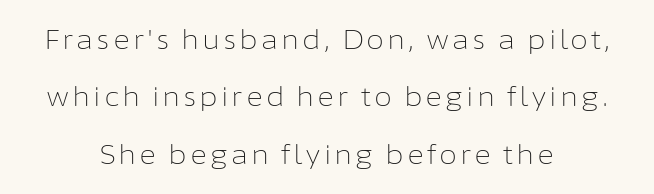
{"italic": "no", "bold": "no", "underline": "no", "align": "center", "line_spacing": "loose", "line_spacing_ratio": 2.21, "glyph_px": 26}
